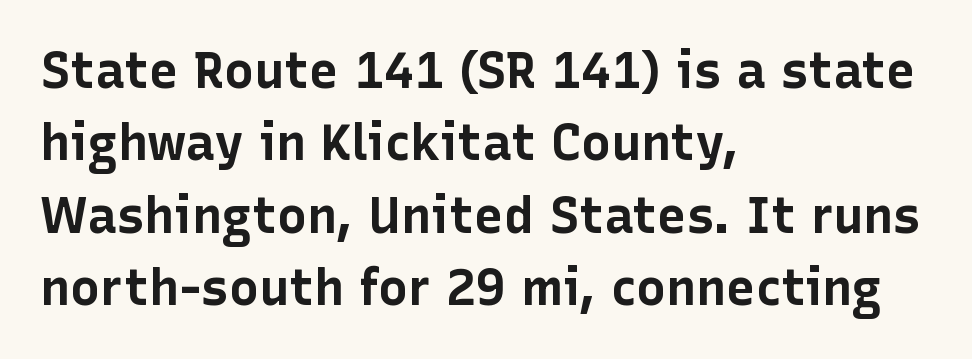
Vertical spacing — default. The paragraph shown leans on its left margin. The type family on display is of the sans-serif kind. Letters rest on an invisible, unmarked baseline. The gaps between neighbouring characters are ordinary and unremarkable.
